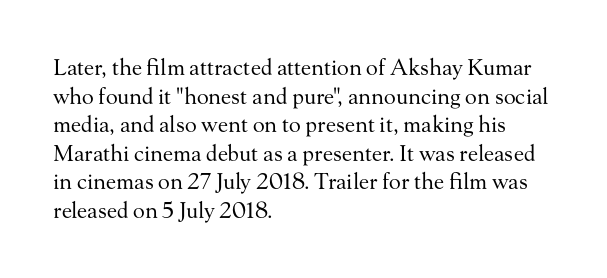
The image shows 22 px text type, upright; set left-aligned, normal line spacing (1.3x), normal letter spacing, not underlined.
